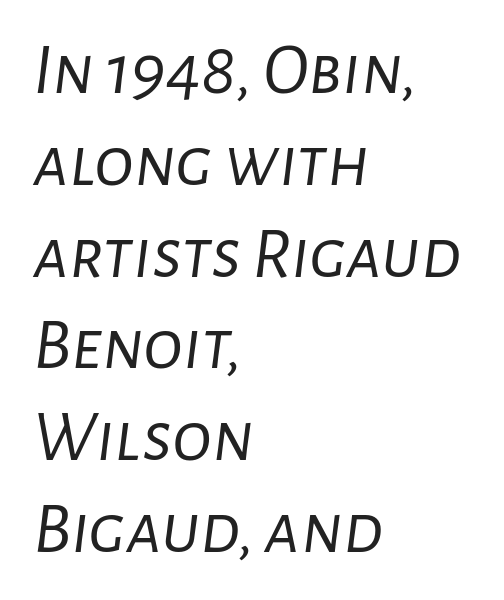
Q: Is the text bold? A: No.
Q: Is the text italic (slanted)? A: Yes, it leans right by about 7 degrees.
Q: Is the text underlined? A: No.
Q: How is the paragraph aligned? A: Left-aligned.
Q: Is the spacing between letters normal or unusually wide? A: Normal.
Q: Width (condensed, normal, or wide)? A: Normal.
Q: Stroke contrast? A: Low.
Q: x-height? A: Medium.
Q: Monospaced? A: No.
